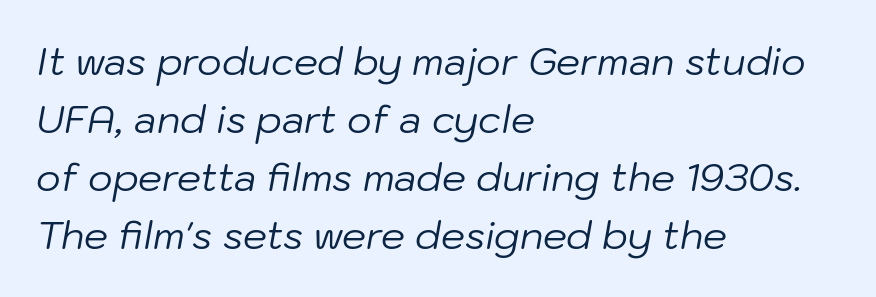
Q: Is the text bold? A: No.
Q: Is the text italic (slanted)? A: Yes, it leans right by about 10 degrees.
Q: Is the text underlined? A: No.
Q: How is the paragraph aligned? A: Left-aligned.
Q: Is the spacing between letters normal or unusually wide? A: Normal.
Q: Is the spacing between lines tight, normal or loose? A: Normal.
Q: Width (condensed, normal, or wide)? A: Normal.
Q: Stroke contrast? A: Low.
Q: x-height? A: Medium.
Q: Monospaced? A: No.
